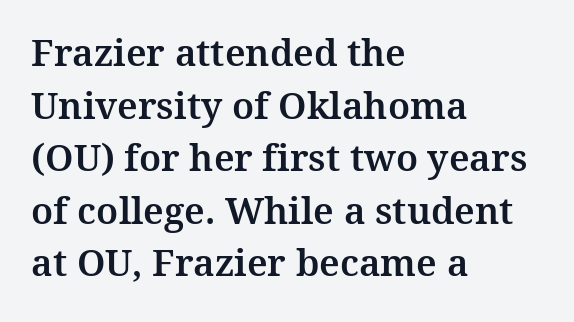
{"serif": "yes", "italic": "no", "width": "normal", "stroke_contrast": "medium", "x_height": "medium", "monospaced": "no", "underline": "no", "align": "left", "line_spacing": "normal", "line_spacing_ratio": 1.42, "letter_spacing": "normal", "letter_spacing_em": 0.0, "glyph_px": 37}
